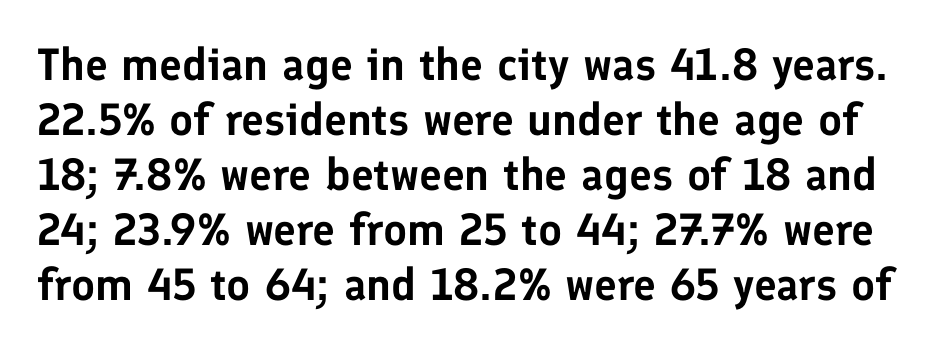
Tracking here is standard; glyphs follow each other at the usual distance. A typesetter would label this face a sans. Each letter keeps its own natural width here, so spacing adapts to shape. Descender tails drop into unmarked territory. Italic: no, the glyphs are upright roman.
